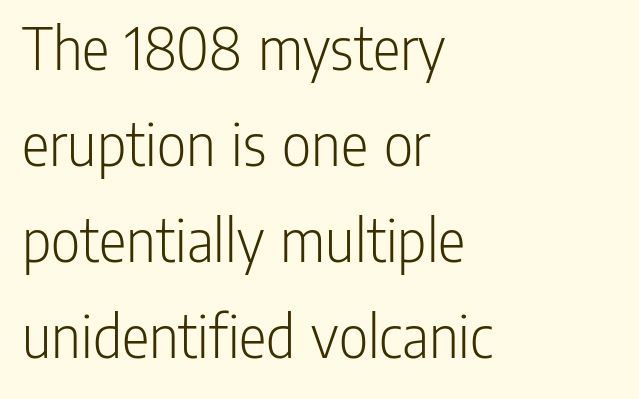
Check where the strokes stop: nothing finishes them off — pure sans. Is the block centered? No — it sits flush against the left margin. Spacing verdict: proportional, widths tailored to each character. Each new line begins a customary step beneath the previous one.
